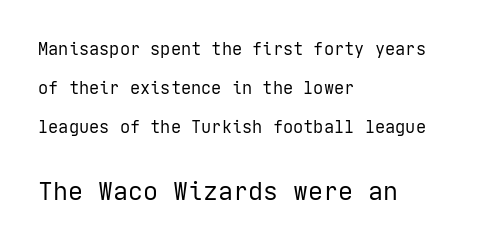
Q: Is the text bold? A: No.
Q: Is the text italic (slanted)? A: No, it is upright.
Q: Is the text underlined? A: No.
Q: How is the paragraph aligned? A: Left-aligned.
Q: Is the spacing between letters normal or unusually wide? A: Normal.
Q: Is the spacing between lines tight, normal or loose? A: Loose.
Q: Which block of text is set in a larger size, the first (top) or the second (bottom)? A: The second (bottom) one.
